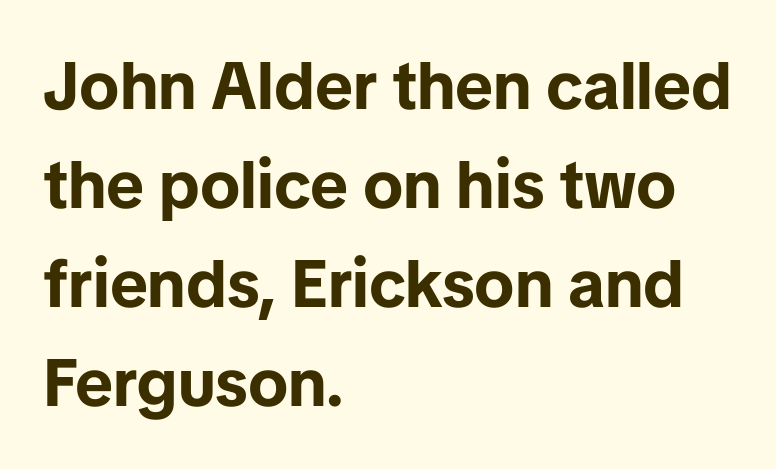
{"serif": "no", "italic": "no", "bold": "yes", "weight": "bold", "width": "normal", "stroke_contrast": "low", "x_height": "medium", "monospaced": "no", "underline": "no", "align": "left", "line_spacing": "normal", "line_spacing_ratio": 1.5, "letter_spacing": "normal", "letter_spacing_em": 0.0, "glyph_px": 66}
